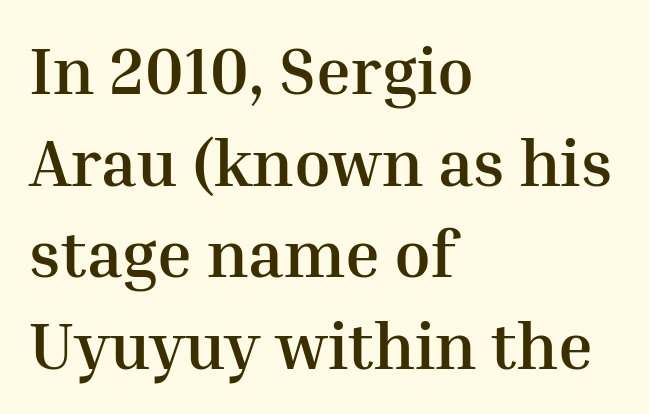
{"serif": "yes", "italic": "no", "bold": "yes", "weight": "semibold", "width": "normal", "stroke_contrast": "medium", "x_height": "medium", "monospaced": "no", "underline": "no", "align": "left", "line_spacing": "normal", "line_spacing_ratio": 1.39, "letter_spacing": "normal", "letter_spacing_em": 0.0, "glyph_px": 66}
